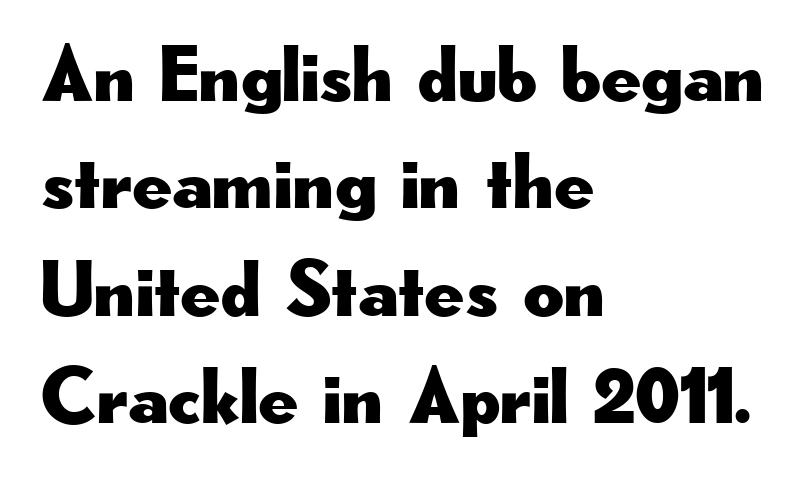
You could not count columns in this text — the font is proportionally spaced. Observe the ordinary spacing: letters are neighbours, not strangers. Visually the block forms a straight wall on the left and a jagged coastline on the right. Glance below the letters and you will spot only blank space. Summary of vertical rhythm: regular, with standard interline spacing.
